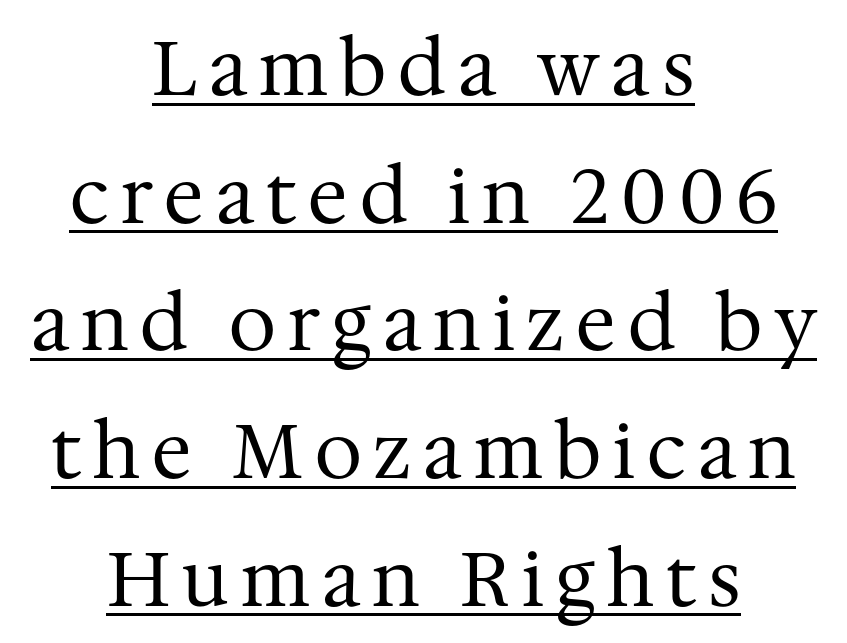
The image shows 76 px regular-weight serif type, upright; set centered, normal line spacing (1.68x), underlined; medium stroke contrast and a medium x-height.
